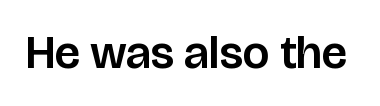
The image shows 46 px sans-serif type, upright; set normal letter spacing, not underlined; low stroke contrast and a large x-height.
